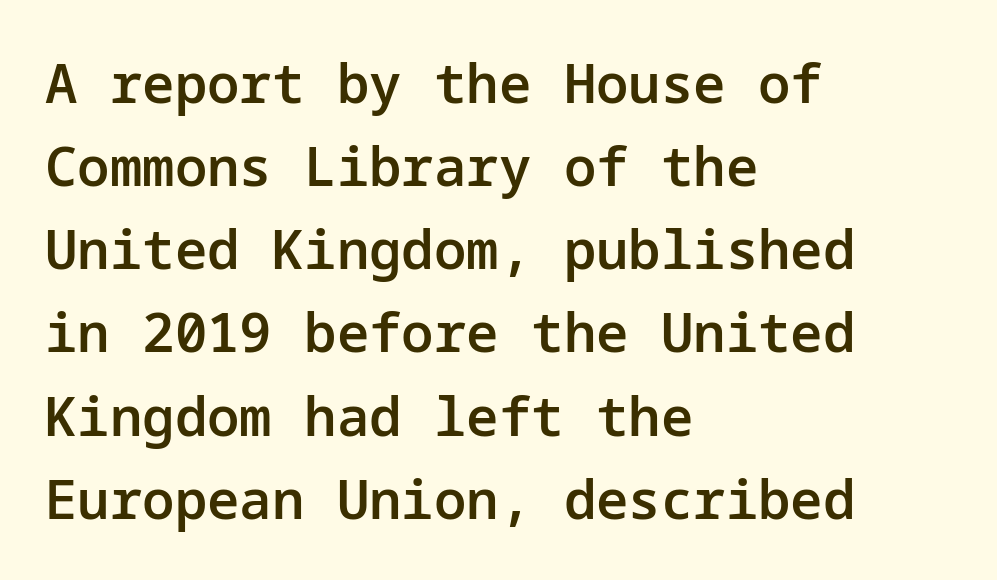
{"serif": "no", "italic": "no", "bold": "semi", "weight": "semibold", "width": "normal", "stroke_contrast": "low", "x_height": "medium", "underline": "no", "align": "left", "line_spacing": "normal", "line_spacing_ratio": 1.54, "letter_spacing": "normal", "letter_spacing_em": 0.0, "glyph_px": 54}
